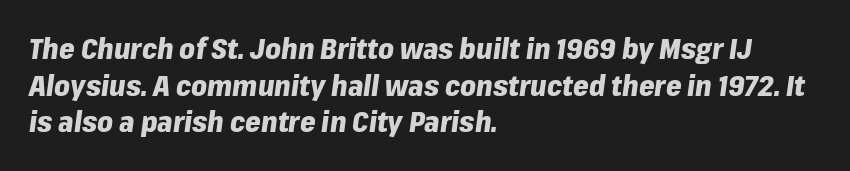
{"italic": "yes", "lean": "right", "slant_degrees": 8, "bold": "yes", "weight": "heavy", "width": "normal", "stroke_contrast": "low", "x_height": "medium", "monospaced": "no", "underline": "no", "align": "left", "line_spacing": "normal", "line_spacing_ratio": 1.31, "letter_spacing": "normal", "letter_spacing_em": 0.0, "glyph_px": 28}
